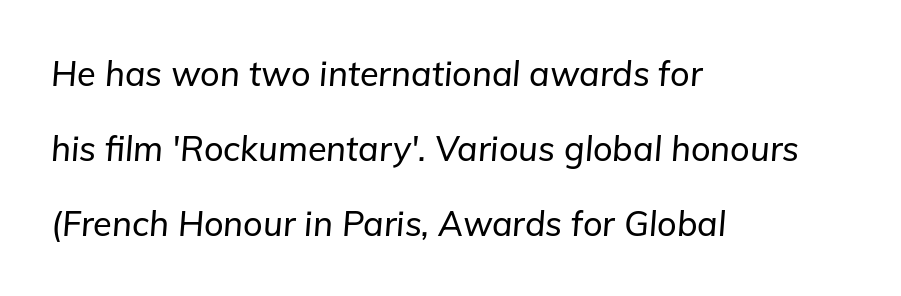
The image shows 34 px text type, italic (leaning right); set left-aligned, loose line spacing (2.2x), normal letter spacing, not underlined; low stroke contrast and a medium x-height.
